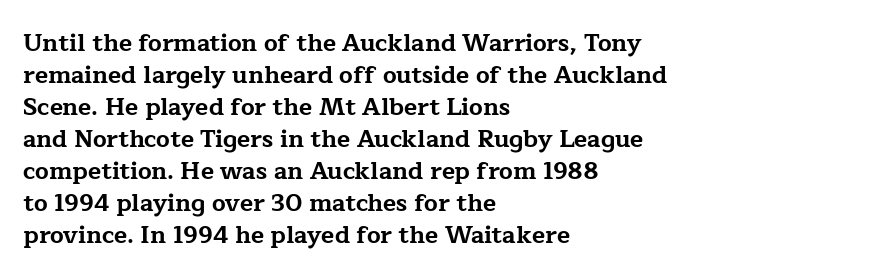
How are the letters spaced? Ordinarily, with no added tracking. Left-aligned paragraph, ragged on the right. The rows are spaced the way most documents space them. The glyphs are unaccompanied by any horizontal stroke below them. Weight check: bold — yes, fully. Ordinary non-slanted type is in use.
